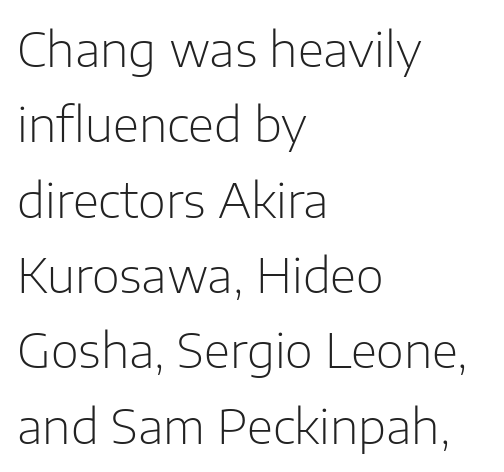
The passage shown stacks its lines at a standard gap. This rendering leaves character spacing at its baseline value. Just letters on the line, the space beneath them empty. A light-to-regular cut is what we see here.
